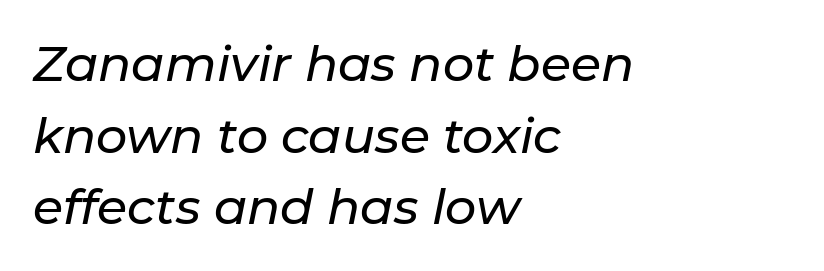
Q: Is the text italic (slanted)? A: Yes, it leans right by about 11 degrees.
Q: Is the text underlined? A: No.
Q: How is the paragraph aligned? A: Left-aligned.
Q: Is the spacing between letters normal or unusually wide? A: Normal.
Q: Is the spacing between lines tight, normal or loose? A: Normal.
Q: Width (condensed, normal, or wide)? A: Normal.
Q: Stroke contrast? A: Low.
Q: x-height? A: Medium.
Q: Monospaced? A: No.
